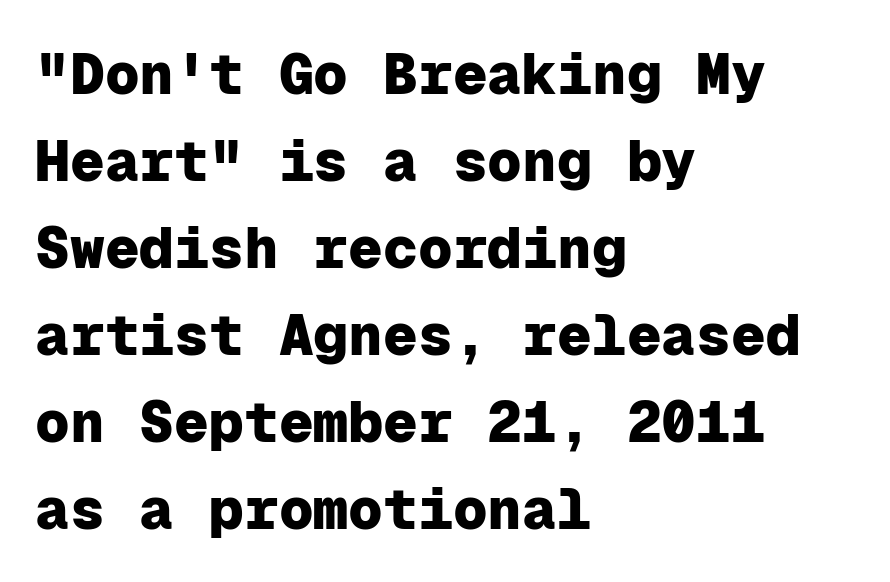
The image shows 58 px heavy sans-serif type, upright, monospaced; set left-aligned, normal line spacing (1.5x), normal letter spacing, not underlined; low stroke contrast and a medium x-height.
